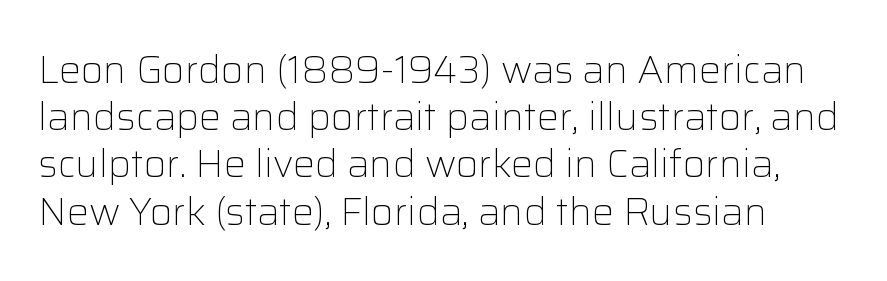
Q: Is the text bold? A: No.
Q: Is the text italic (slanted)? A: No, it is upright.
Q: Is the typeface a serif or a sans-serif typeface? A: Sans-serif.
Q: Is the text underlined? A: No.
Q: How is the paragraph aligned? A: Left-aligned.
Q: Is the spacing between letters normal or unusually wide? A: Normal.
Q: Width (condensed, normal, or wide)? A: Normal.
Q: Stroke contrast? A: Low.
Q: x-height? A: Medium.
Q: Monospaced? A: No.
